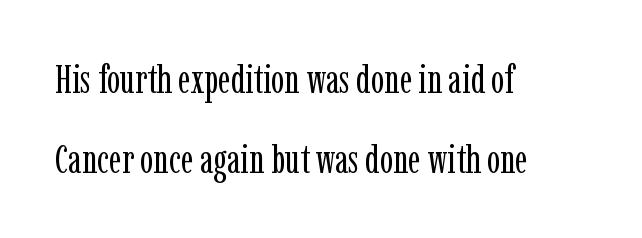
The image shows 40 px regular-weight, condensed serif type, upright; set left-aligned, loose line spacing (2.0x), normal letter spacing, not underlined; low stroke contrast and a medium x-height.
